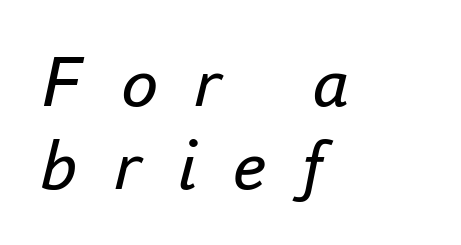
The image shows 74 px regular-weight type, italic (leaning right); set left-aligned, tight line spacing (1.12x), unusually wide letter spacing (+0.48 em), not underlined; low stroke contrast and a small x-height.
